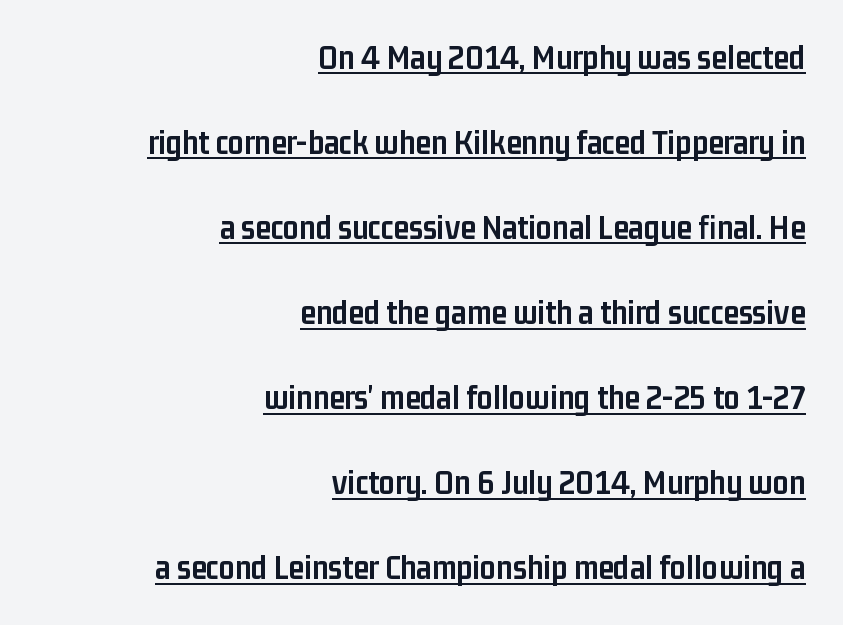
The image shows 35 px semibold, condensed sans-serif type, upright; set right-aligned, loose line spacing (2.43x), normal letter spacing, underlined; low stroke contrast and a medium x-height.
